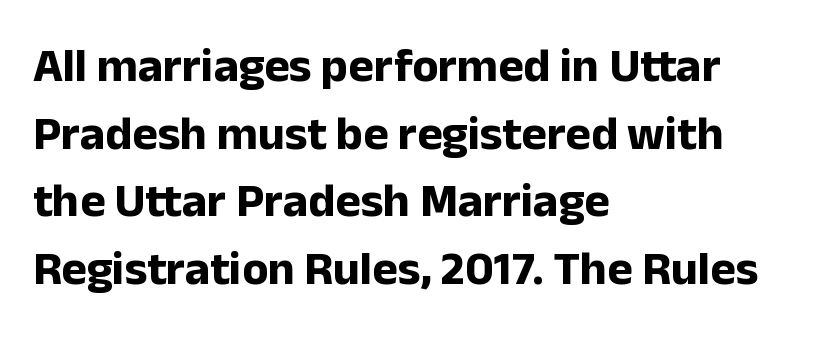
{"serif": "no", "italic": "no", "bold": "yes", "weight": "bold", "width": "normal", "stroke_contrast": "low", "x_height": "medium", "monospaced": "no", "underline": "no", "align": "left", "line_spacing": "normal", "line_spacing_ratio": 1.41, "letter_spacing": "normal", "letter_spacing_em": 0.0, "glyph_px": 48}
